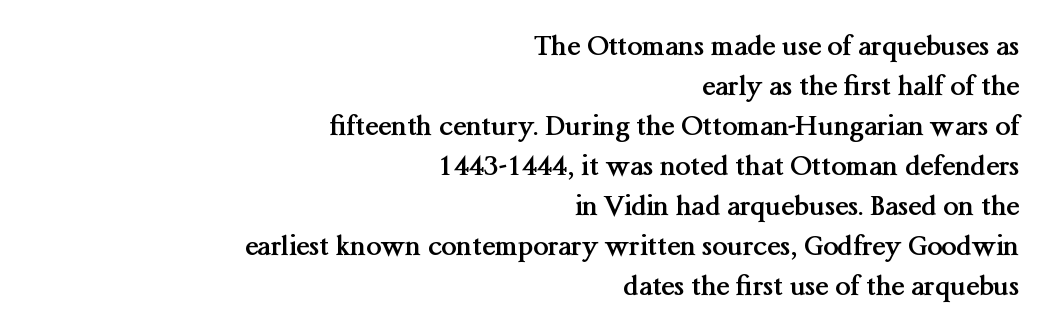
Q: Is the text bold? A: Yes.
Q: Is the text italic (slanted)? A: No, it is upright.
Q: Is the text underlined? A: No.
Q: How is the paragraph aligned? A: Right-aligned.
Q: Is the spacing between letters normal or unusually wide? A: Normal.
Q: Is the spacing between lines tight, normal or loose? A: Normal.
